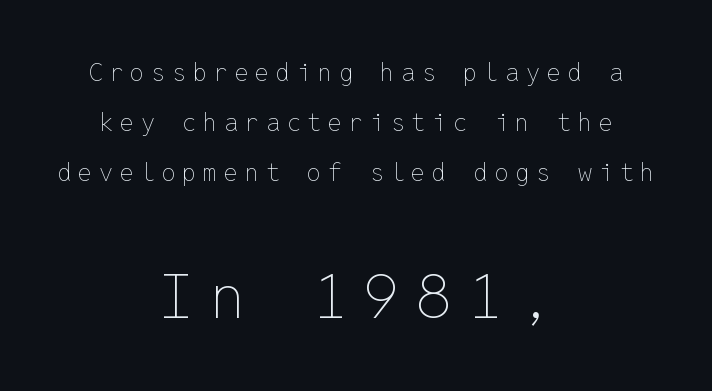
Q: Is the text bold? A: No.
Q: Is the text italic (slanted)? A: No, it is upright.
Q: Is the text underlined? A: No.
Q: How is the paragraph aligned? A: Centered.
Q: Is the spacing between letters normal or unusually wide? A: Unusually wide.
Q: Is the spacing between lines tight, normal or loose? A: Loose.
Q: Which block of text is set in a larger size, the first (top) or the second (bottom)? A: The second (bottom) one.
Q: Width (condensed, normal, or wide)? A: Normal.
Q: Stroke contrast? A: Low.
Q: x-height? A: Medium.
Q: Monospaced? A: Yes.
